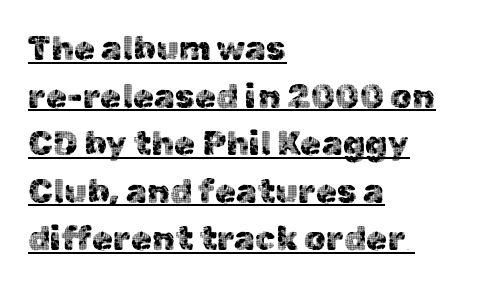
{"serif": "no", "italic": "no", "width": "normal", "x_height": "medium", "monospaced": "no", "underline": "yes", "align": "left", "line_spacing": "normal", "line_spacing_ratio": 1.4, "letter_spacing": "normal", "letter_spacing_em": 0.0, "glyph_px": 34}
